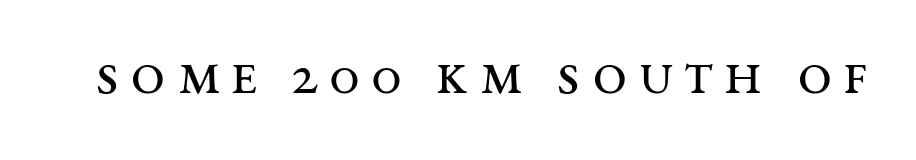
Q: Is the text bold? A: No.
Q: Is the text italic (slanted)? A: No, it is upright.
Q: Is the typeface a serif or a sans-serif typeface? A: Serif.
Q: Is the text underlined? A: No.
Q: Width (condensed, normal, or wide)? A: Wide.
Q: Stroke contrast? A: Medium.
Q: x-height? A: Large.
Q: Monospaced? A: No.
